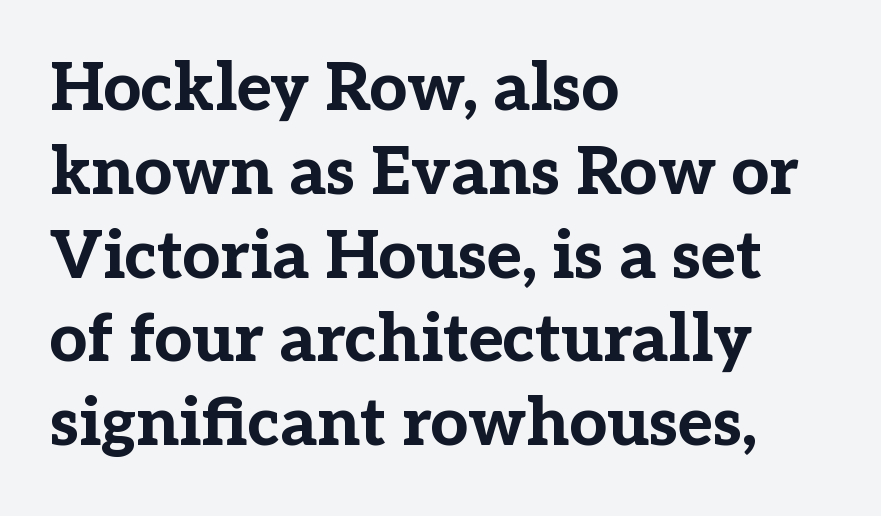
The glyphs are unaccompanied by any horizontal stroke below them. Caption: multi-line text, flush left, ragged right. Does extra space separate the letters? No, they use regular spacing. You could not count columns in this text — the font is proportionally spaced. Vertically, the passage feels balanced, rows spaced as you'd expect.
